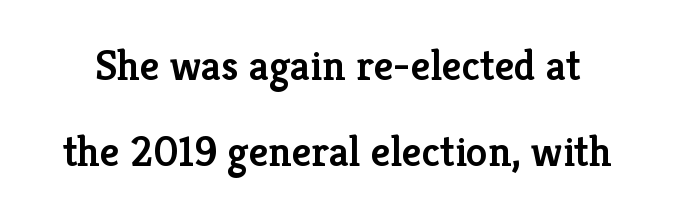
Q: Is the text bold? A: Semi-bold.
Q: Is the text italic (slanted)? A: No, it is upright.
Q: Is the typeface a serif or a sans-serif typeface? A: Serif.
Q: Is the text underlined? A: No.
Q: Is the spacing between letters normal or unusually wide? A: Normal.
Q: Is the spacing between lines tight, normal or loose? A: Loose.
Q: Width (condensed, normal, or wide)? A: Normal.
Q: Stroke contrast? A: Low.
Q: x-height? A: Medium.
Q: Monospaced? A: No.
